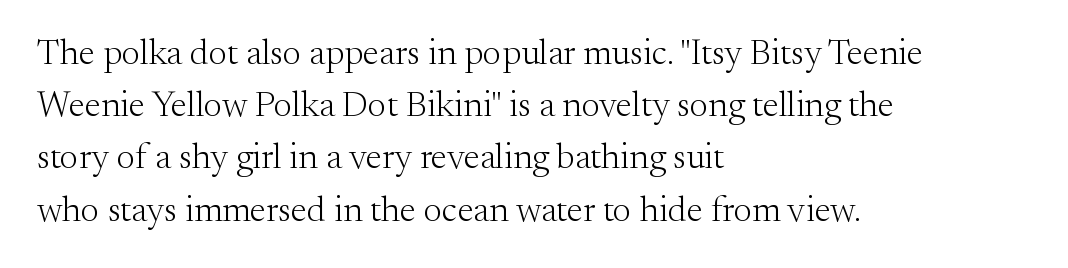
The line texture is even and compact thanks to regular tracking. If you drew a ruler down the left edge, every line would touch it. Think standard paragraph weight, or any step lighter than that. The specimen reads as upright at a glance.
